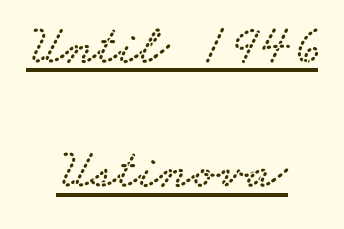
The rendering uses natural spacing where letterforms have individual widths. Does the copy run flush right? No — it is centered line by line. The line texture is even and compact thanks to regular tracking. Summary of vertical rhythm: relaxed, with wide interline spacing. In designer terms, the underline attribute is active on this setting. Little horizontal feet cap the strokes, marking this as serif type.
